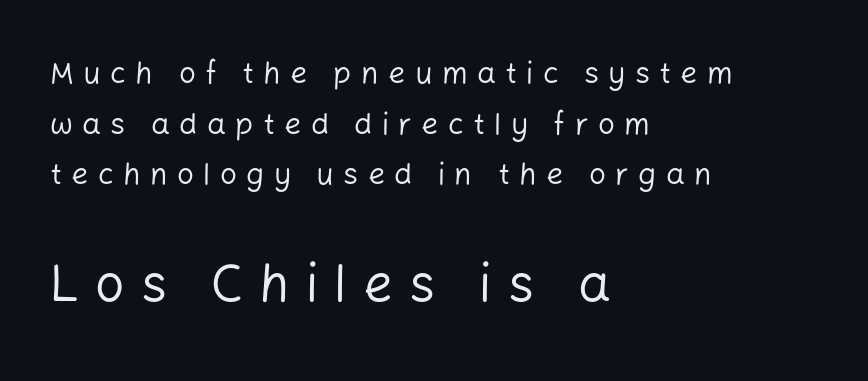
The image shows 52 px regular-weight sans-serif type, upright; set left-aligned, normal line spacing (1.69x), unusually wide letter spacing (+0.31 em), not underlined; the second (bottom) block is 1.73x larger; low stroke contrast and a medium x-height.
